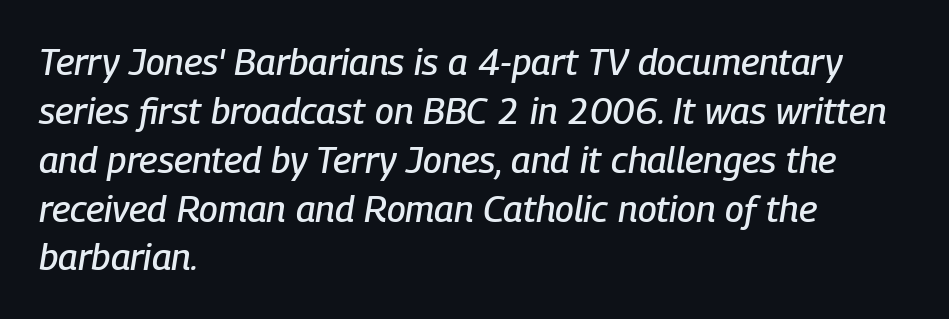
Q: Is the text italic (slanted)? A: Yes, it leans right by about 9 degrees.
Q: Is the text underlined? A: No.
Q: How is the paragraph aligned? A: Left-aligned.
Q: Is the spacing between letters normal or unusually wide? A: Normal.
Q: Is the spacing between lines tight, normal or loose? A: Normal.
Q: Width (condensed, normal, or wide)? A: Condensed.
Q: Stroke contrast? A: Low.
Q: x-height? A: Medium.
Q: Monospaced? A: No.
